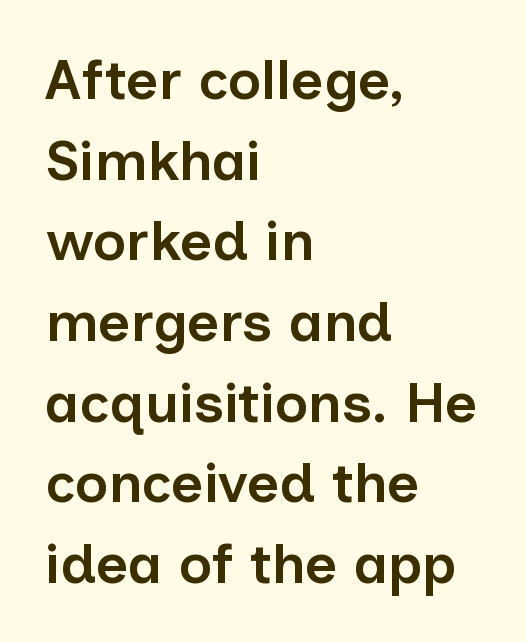
The letters stand upright; this is a roman face. Weight check: semibold — heavier than regular, not quite bold. Standard letterfit; no display-style spreading of the glyphs. Horizontally, the lines are justified to the leading edge only. Does the leading feel generous? No, just average.
